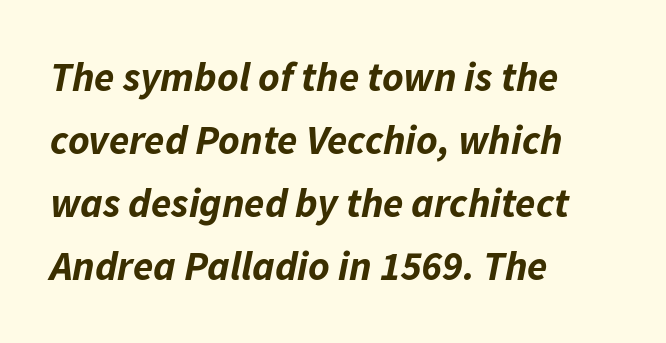
The passage shown is typed in a proportional face where columns would drift. This rendering leaves character spacing at its baseline value. The setting favours the left margin, as ordinary paragraphs usually do. It's the slanting kind of type.
